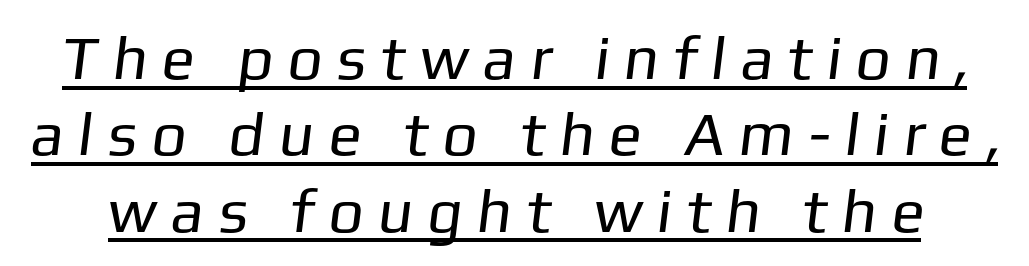
Q: Is the text bold? A: No.
Q: Is the typeface a serif or a sans-serif typeface? A: Sans-serif.
Q: Is the text underlined? A: Yes.
Q: Is the spacing between letters normal or unusually wide? A: Unusually wide.
Q: Width (condensed, normal, or wide)? A: Normal.
Q: Stroke contrast? A: Low.
Q: x-height? A: Medium.
Q: Monospaced? A: No.
